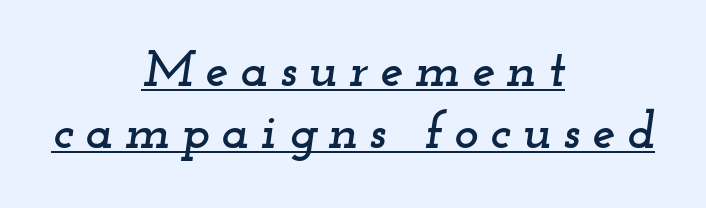
{"serif": "yes", "italic": "yes", "lean": "right", "slant_degrees": 12, "width": "wide", "stroke_contrast": "low", "x_height": "small", "monospaced": "no", "underline": "yes", "align": "center", "line_spacing_ratio": 1.19, "letter_spacing": "wide", "letter_spacing_em": 0.22, "glyph_px": 52}
